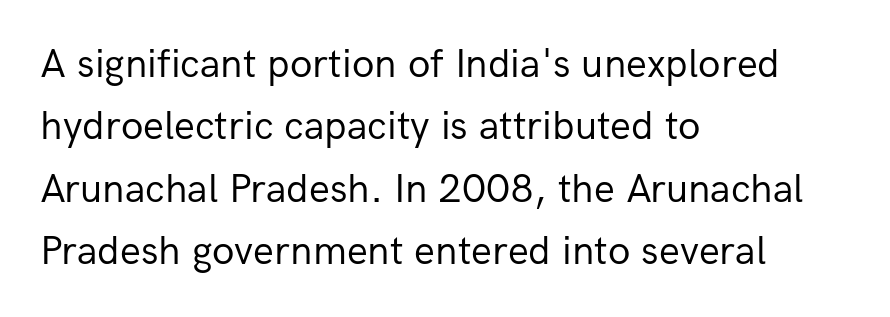
Q: Is the text bold? A: No.
Q: Is the text italic (slanted)? A: No, it is upright.
Q: Is the typeface a serif or a sans-serif typeface? A: Sans-serif.
Q: Is the text underlined? A: No.
Q: How is the paragraph aligned? A: Left-aligned.
Q: Is the spacing between letters normal or unusually wide? A: Normal.
Q: Is the spacing between lines tight, normal or loose? A: Normal.
Q: Width (condensed, normal, or wide)? A: Normal.
Q: Stroke contrast? A: Low.
Q: x-height? A: Medium.
Q: Monospaced? A: No.
